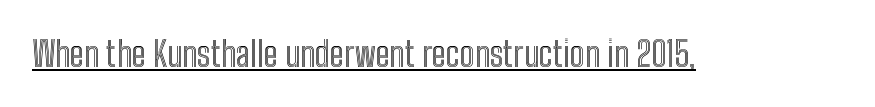
The image shows 35 px condensed type, upright; set normal letter spacing, underlined; a medium x-height.
